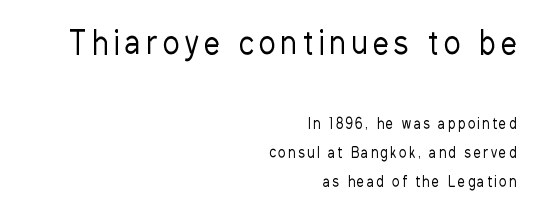
Font category for this specimen: sans-serif. Where is the straight margin? On the right. How would I describe the line gaps? Wide and relaxed. The passage shown is not underscored anywhere. Spacing verdict: proportional, widths tailored to each character.
